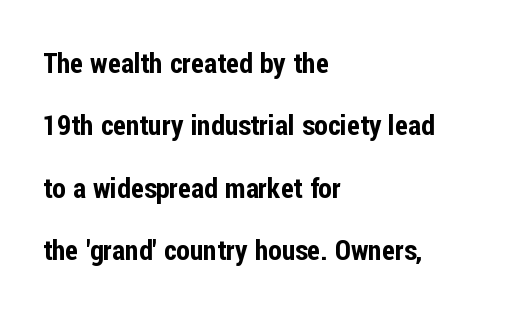
Widely set lines give the paragraph a tall, airy silhouette. Tracking here is standard; glyphs follow each other at the usual distance. Spacing verdict: proportional, widths tailored to each character. The specimen reads as upright at a glance. Underlining? Definitely not there.
